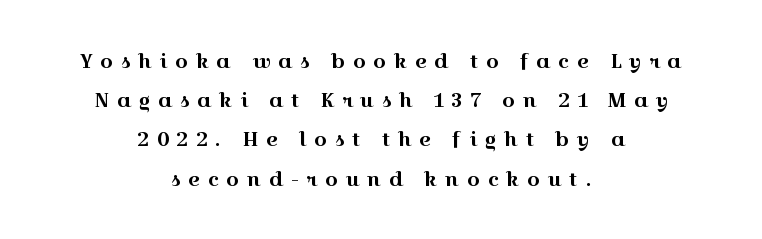
{"italic": "no", "underline": "no", "align": "center", "line_spacing": "loose", "line_spacing_ratio": 1.96, "letter_spacing": "wide", "letter_spacing_em": 0.38, "glyph_px": 20}
